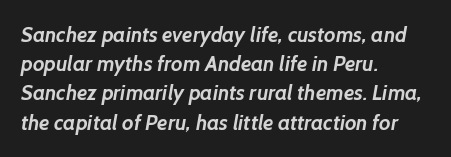
The image shows 21 px bold type; set left-aligned, normal line spacing (1.39x), normal letter spacing, not underlined.
